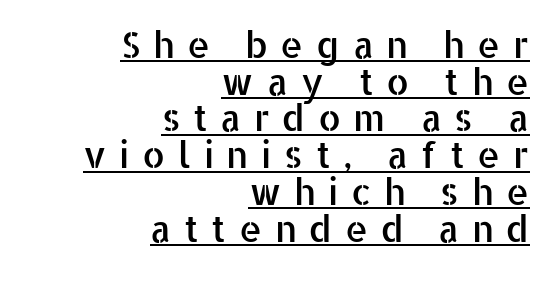
Q: Is the text italic (slanted)? A: No, it is upright.
Q: Is the typeface a serif or a sans-serif typeface? A: Sans-serif.
Q: Is the text underlined? A: Yes.
Q: How is the paragraph aligned? A: Right-aligned.
Q: Is the spacing between letters normal or unusually wide? A: Unusually wide.
Q: Is the spacing between lines tight, normal or loose? A: Tight.
Q: Width (condensed, normal, or wide)? A: Normal.
Q: Stroke contrast? A: Low.
Q: x-height? A: Medium.
Q: Monospaced? A: No.
